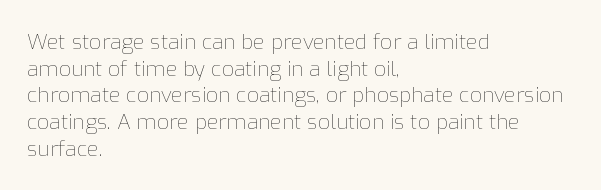
The image shows 21 px text type, upright; set left-aligned, normal line spacing (1.27x), normal letter spacing, not underlined.
